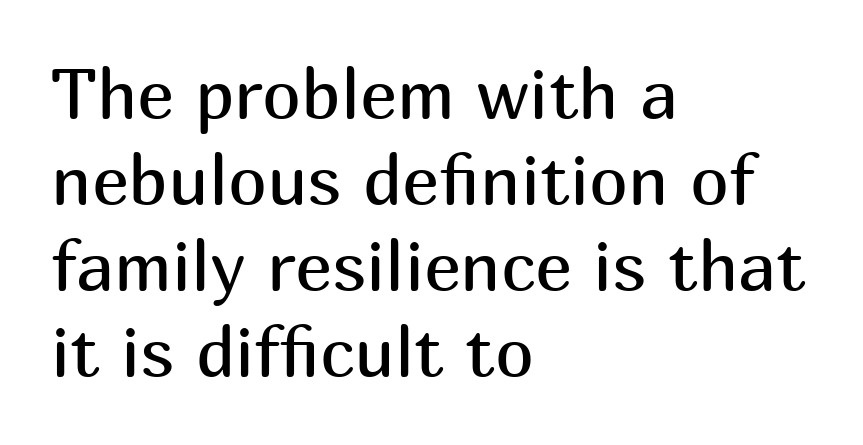
{"serif": "no", "italic": "no", "bold": "no", "weight": "regular", "width": "normal", "stroke_contrast": "medium", "x_height": "medium", "monospaced": "no", "underline": "no", "align": "left", "line_spacing_ratio": 1.23, "letter_spacing": "normal", "letter_spacing_em": 0.0, "glyph_px": 70}
